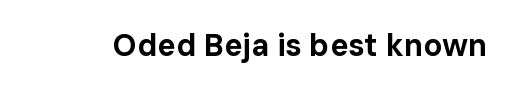
The image shows 31 px bold sans-serif type, upright; set normal letter spacing, not underlined; low stroke contrast and a medium x-height.
